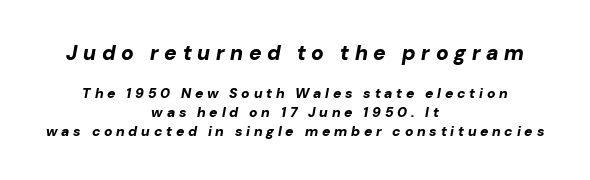
Q: Is the text bold? A: Yes.
Q: Is the text italic (slanted)? A: Yes, it leans right by about 10 degrees.
Q: Is the text underlined? A: No.
Q: How is the paragraph aligned? A: Centered.
Q: Is the spacing between letters normal or unusually wide? A: Unusually wide.
Q: Is the spacing between lines tight, normal or loose? A: Normal.
Q: Which block of text is set in a larger size, the first (top) or the second (bottom)? A: The first (top) one.
